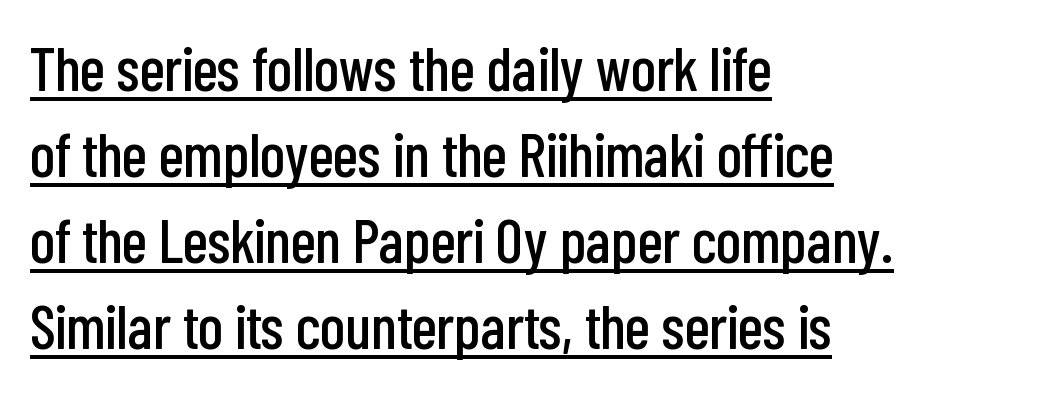
Normally led — the rows are evenly, conventionally spaced. Does the lettering tilt? It doesn't — this is upright. Look at the bottom of the vertical strokes: they stop flat, with no serifs. Caption: multi-line text, flush left, ragged right. Here the designer chose a conventional face with non-uniform glyph widths. Tracking here is standard; glyphs follow each other at the usual distance.
